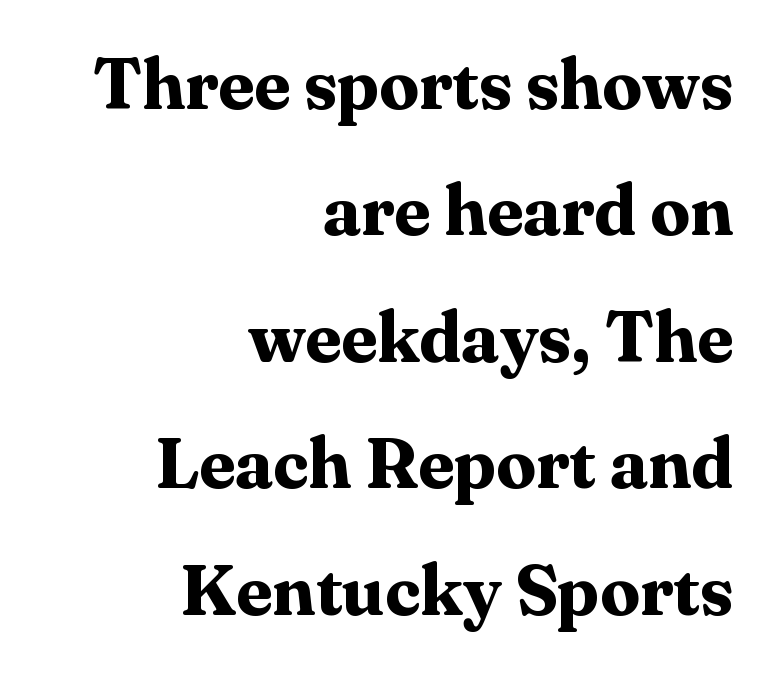
{"serif": "yes", "italic": "no", "bold": "yes", "weight": "bold", "width": "normal", "stroke_contrast": "medium", "x_height": "medium", "monospaced": "no", "underline": "no", "align": "right", "line_spacing_ratio": 1.78, "letter_spacing": "normal", "letter_spacing_em": 0.0, "glyph_px": 71}
